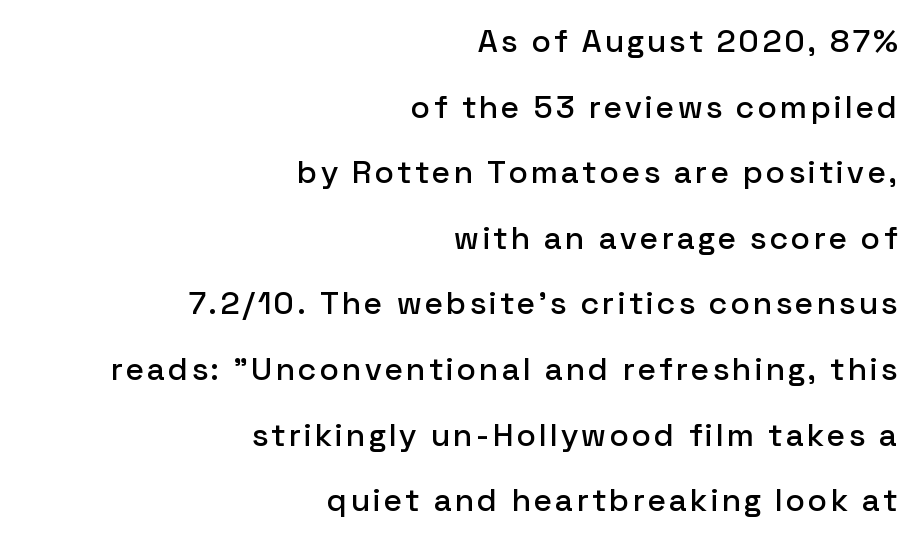
Type style note: lacks serifs. Summary of vertical rhythm: relaxed, with wide interline spacing. A typesetter would mark this as roman, not italic. Do the characters align in a grid? No, the font is proportional. The rendering anchors every line to the right-hand side.
